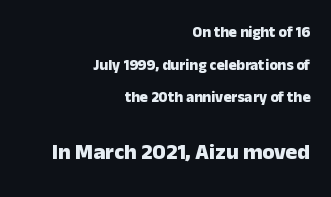
Anything drawn beneath the words? Only blank space. Compared with typical paragraphs, the rows here are farther apart. The paragraph shown leans on its right margin. It's the straight-up-and-down kind of type.
